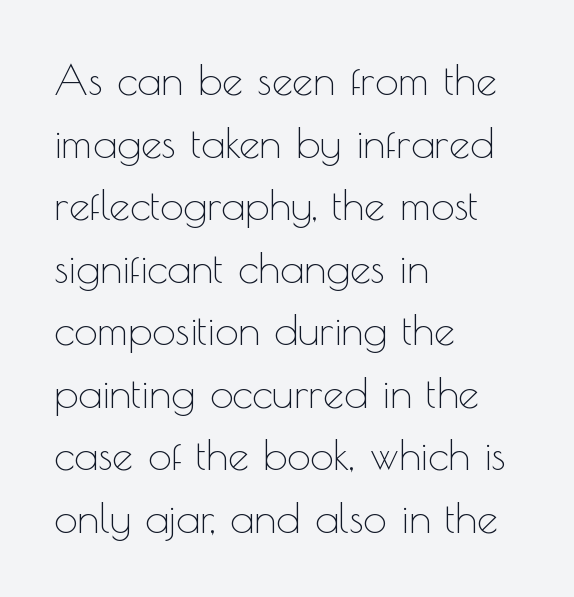
Is this a fixed-width face? No — the glyphs have proportional, varying widths. Is this a heavy cut? Hardly; it is regular or lighter. The lines in this sample share a left origin and differ only in where they stop. Regular leading. Letter spacing: default.
